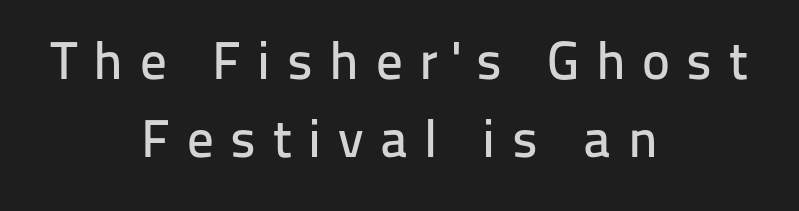
{"serif": "no", "italic": "no", "width": "normal", "stroke_contrast": "low", "x_height": "medium", "monospaced": "no", "underline": "no", "align": "center", "line_spacing": "normal", "line_spacing_ratio": 1.48, "letter_spacing": "wide", "letter_spacing_em": 0.31, "glyph_px": 53}
